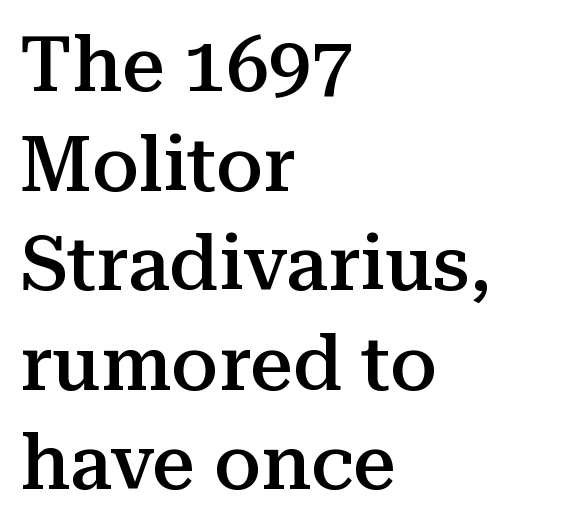
{"serif": "yes", "italic": "no", "bold": "semi", "weight": "semibold", "width": "normal", "stroke_contrast": "medium", "x_height": "medium", "monospaced": "no", "underline": "no", "align": "left", "line_spacing": "normal", "line_spacing_ratio": 1.31, "letter_spacing": "normal", "letter_spacing_em": 0.0, "glyph_px": 76}
